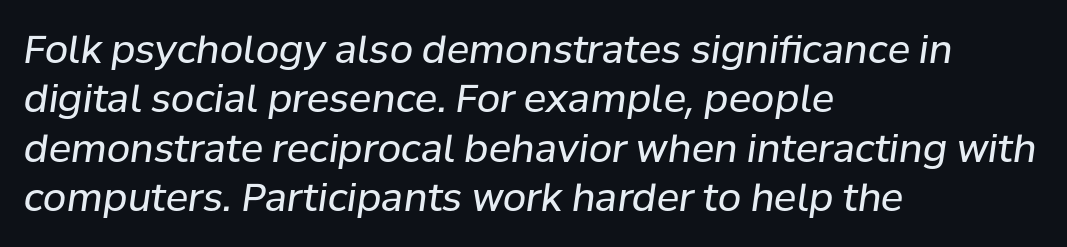
Q: Is the text bold? A: No.
Q: Is the text italic (slanted)? A: Yes, it leans right by about 8 degrees.
Q: Is the text underlined? A: No.
Q: How is the paragraph aligned? A: Left-aligned.
Q: Is the spacing between letters normal or unusually wide? A: Normal.
Q: Is the spacing between lines tight, normal or loose? A: Normal.
Q: Width (condensed, normal, or wide)? A: Normal.
Q: Stroke contrast? A: Low.
Q: x-height? A: Medium.
Q: Monospaced? A: No.
